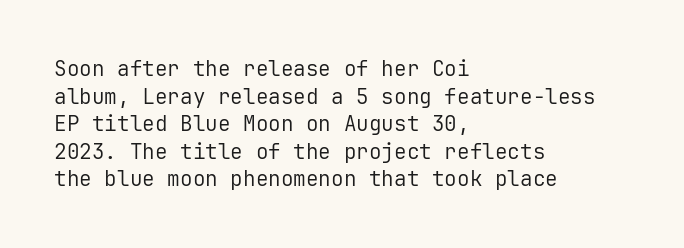
The image shows 21 px text type, upright; set left-aligned, normal line spacing (1.31x), normal letter spacing, not underlined.
